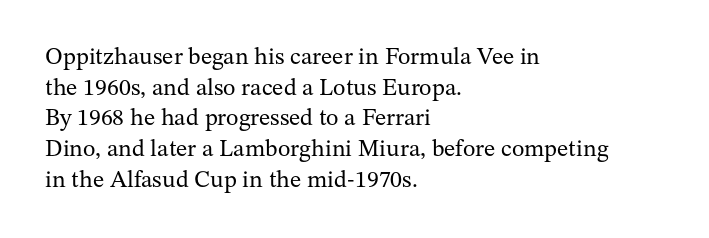
Is the type heavy? It reads as light-to-regular instead. Leftover space on each line is placed entirely after the last word. Characters follow at the spacing the type designer built in. The passage shown stacks its lines at a standard gap.
